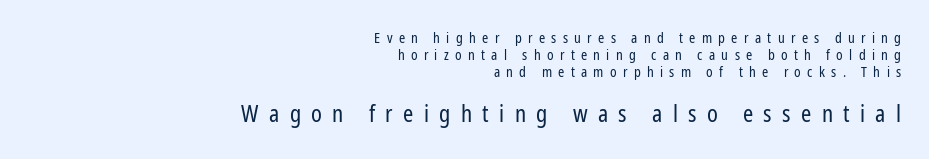
The image shows 23 px text type, upright; set right-aligned, line spacing 1.2x, unusually wide letter spacing (+0.45 em), not underlined; the second (bottom) block is 1.64x larger.
